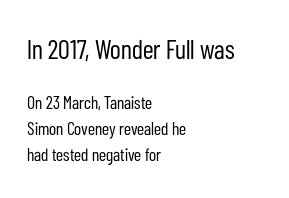
{"italic": "no", "bold": "no", "underline": "no", "align": "left", "line_spacing": "normal", "line_spacing_ratio": 1.44, "letter_spacing": "normal", "letter_spacing_em": 0.0, "larger_block": "first", "size_ratio": 1.5, "glyph_px": 27}
